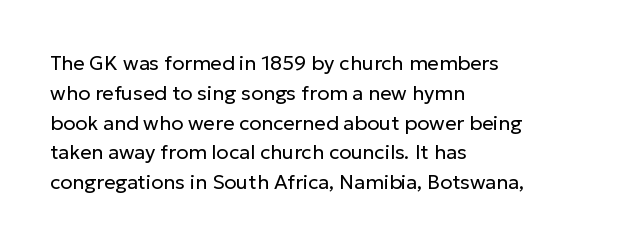
{"italic": "no", "bold": "no", "underline": "no", "align": "left", "line_spacing": "normal", "line_spacing_ratio": 1.49, "letter_spacing": "normal", "letter_spacing_em": 0.0, "glyph_px": 20}
